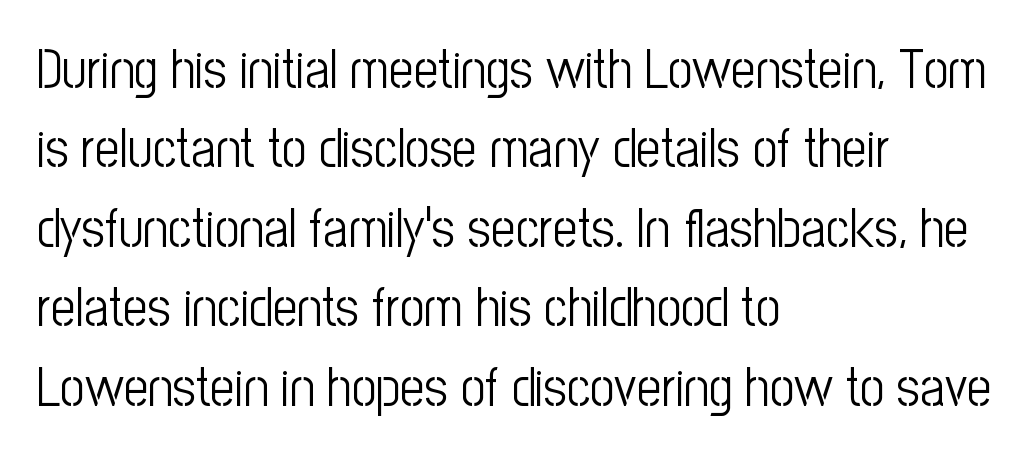
The rag falls on the right side of this text block. Does the lettering tilt? It doesn't — this is upright. The typesetting does not lean heavy: it is not bold. Serifs: no, the terminals of the letterforms are clean. The type is set solid horizontally, with unmodified tracking.
